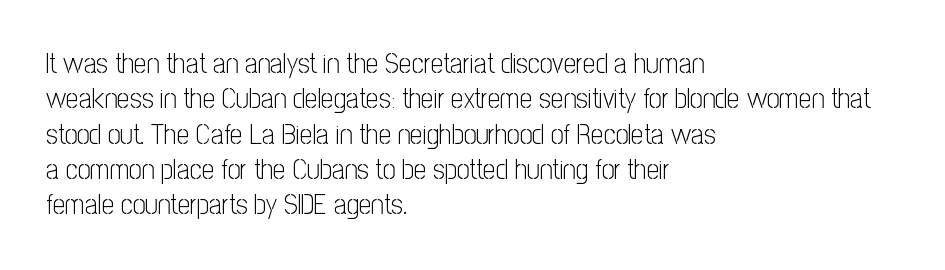
{"serif": "no", "italic": "no", "bold": "no", "weight": "light", "width": "condensed", "stroke_contrast": "low", "x_height": "medium", "monospaced": "no", "underline": "no", "align": "left", "line_spacing": "normal", "line_spacing_ratio": 1.26, "letter_spacing": "normal", "letter_spacing_em": 0.0, "glyph_px": 28}
